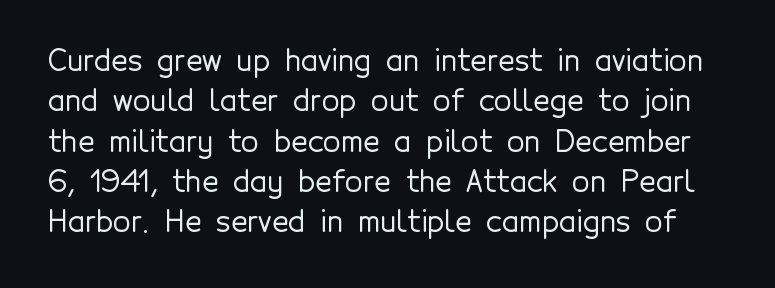
{"serif": "no", "italic": "no", "width": "normal", "x_height": "medium", "monospaced": "no", "underline": "no", "line_spacing": "normal", "line_spacing_ratio": 1.39, "letter_spacing": "normal", "letter_spacing_em": 0.0, "glyph_px": 29}
